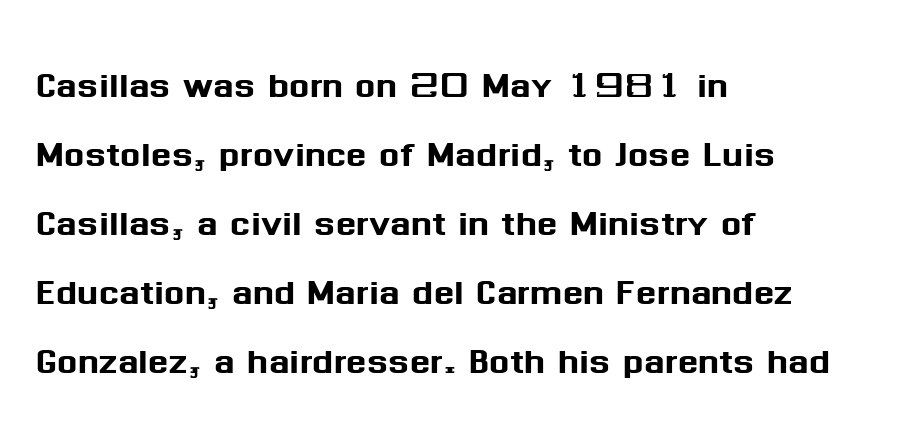
Varying glyph widths throughout — classic text-font behaviour. The baseline area is clear. Normally led — the rows are evenly, conventionally spaced. The typeface chosen for these lines omits serifs.
